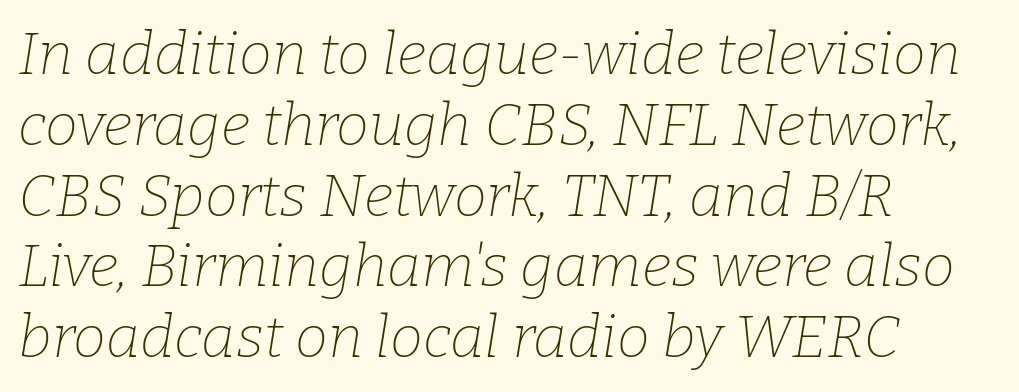
The image shows 59 px thin serif type, italic (leaning right); set left-aligned, line spacing 1.2x, normal letter spacing, not underlined; low stroke contrast and a medium x-height.
